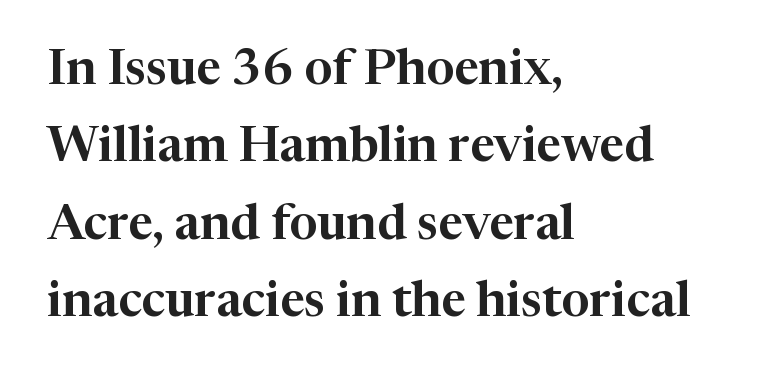
The image shows 49 px serif type, upright; set left-aligned, normal line spacing (1.58x), normal letter spacing, not underlined; high stroke contrast and a medium x-height.
